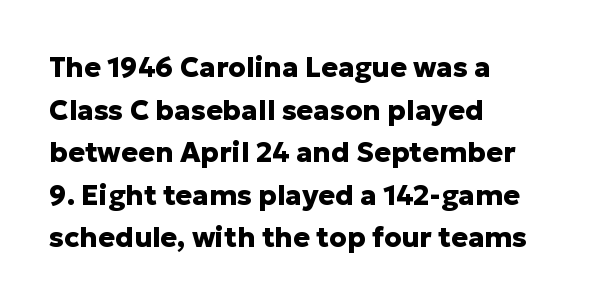
The image shows 28 px heavy sans-serif type, upright; set left-aligned, normal line spacing (1.52x), normal letter spacing, not underlined; low stroke contrast and a medium x-height.
